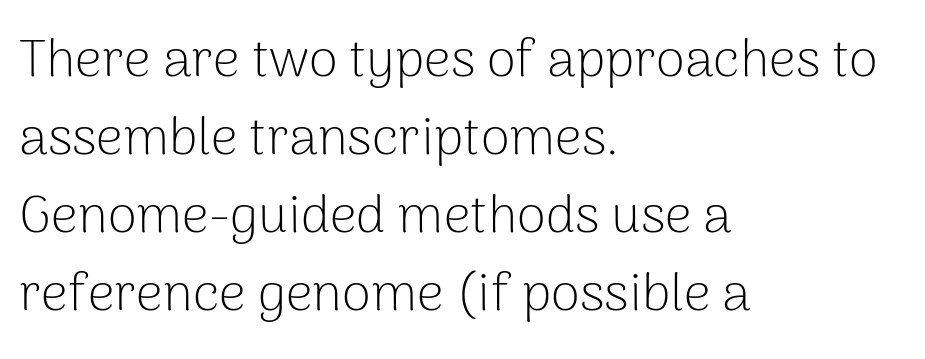
The image shows 53 px light sans-serif type, upright; set left-aligned, normal line spacing (1.47x), normal letter spacing, not underlined; low stroke contrast and a medium x-height.
